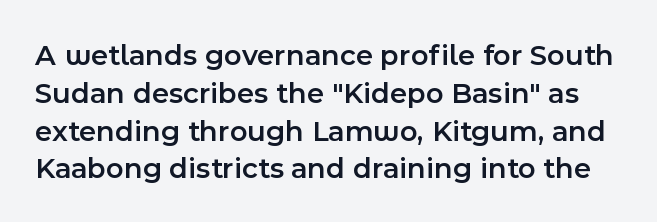
Q: Is the text bold? A: Semi-bold.
Q: Is the text italic (slanted)? A: No, it is upright.
Q: Is the typeface a serif or a sans-serif typeface? A: Sans-serif.
Q: Is the text underlined? A: No.
Q: Is the spacing between letters normal or unusually wide? A: Normal.
Q: Is the spacing between lines tight, normal or loose? A: Normal.
Q: Width (condensed, normal, or wide)? A: Normal.
Q: x-height? A: Medium.
Q: Monospaced? A: No.
